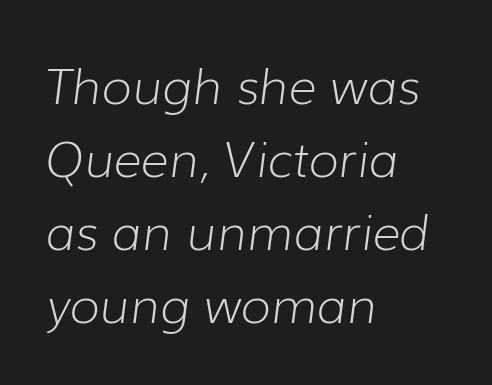
The image shows 49 px light type, italic (leaning right); set left-aligned, normal line spacing (1.49x), normal letter spacing, not underlined; low stroke contrast and a medium x-height.
